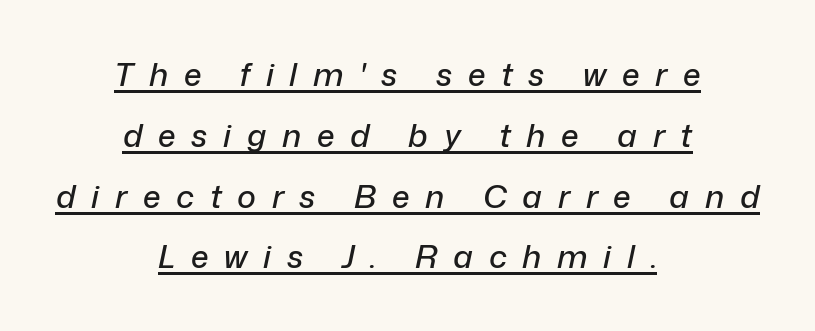
The image shows 32 px text type, italic (leaning right); set centered, loose line spacing (1.9x), unusually wide letter spacing (+0.49 em), underlined; low stroke contrast and a medium x-height.
